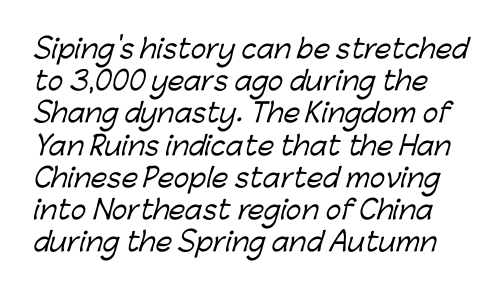
The typesetter chose a ragged-right arrangement here. There is no visible air inserted between adjacent glyphs. The zone under the glyphs is completely vacant.
